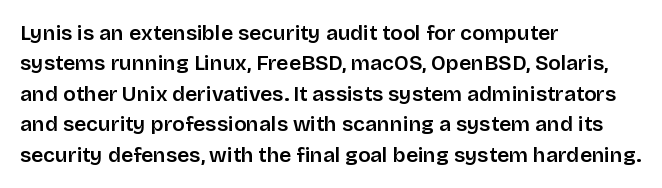
A bare baseline throughout the passage. This rendering uses left alignment, leaving the right contour irregular. Vertical strokes here are truly vertical. Glyph-to-glyph distance matches everyday printed text. If you measured baseline to baseline, you'd find a middling distance.
